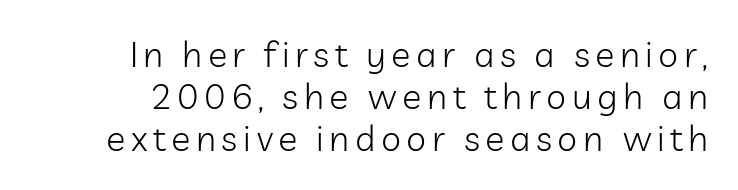
The image shows 36 px light sans-serif type, upright; set line spacing 1.16x, not underlined; low stroke contrast and a medium x-height.
